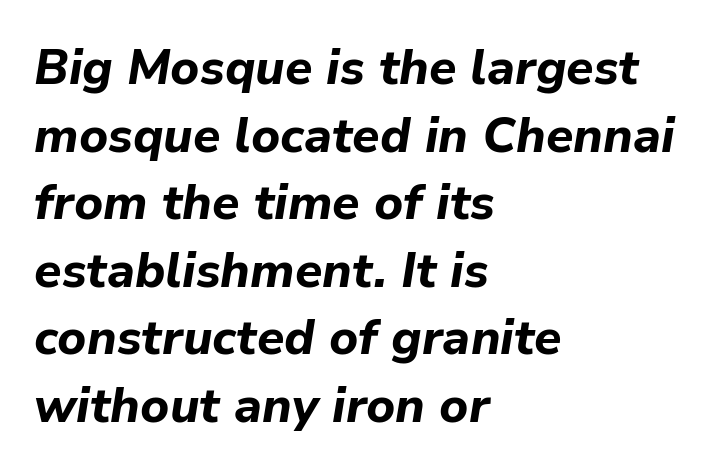
Clear beneath every line of the passage. Standard letterfit; no display-style spreading of the glyphs. Here the designer chose a conventional face with non-uniform glyph widths. The whole block is typeset with a tilt. Vertical spacing — default.
